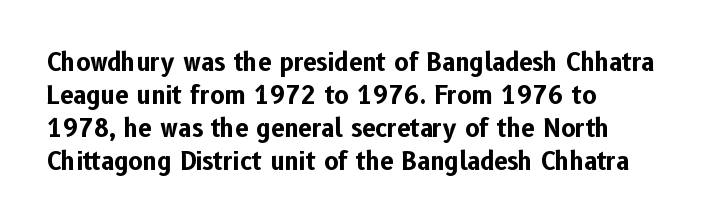
The image shows 24 px bold type, upright; set left-aligned, normal line spacing (1.37x), normal letter spacing, not underlined.
